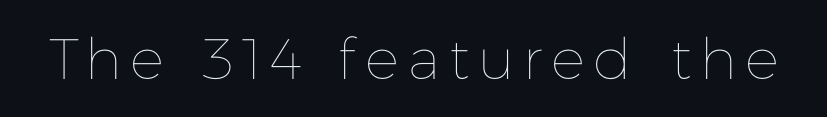
Quick note: underline off. Note the varied advance widths — an 'i' is clearly narrower than an 'm'. Characters remain perfectly vertical along every line. The typeface has the unassuming heft of standard copy or less. Display-style spreading of the glyphs; the letterfit is very open.
